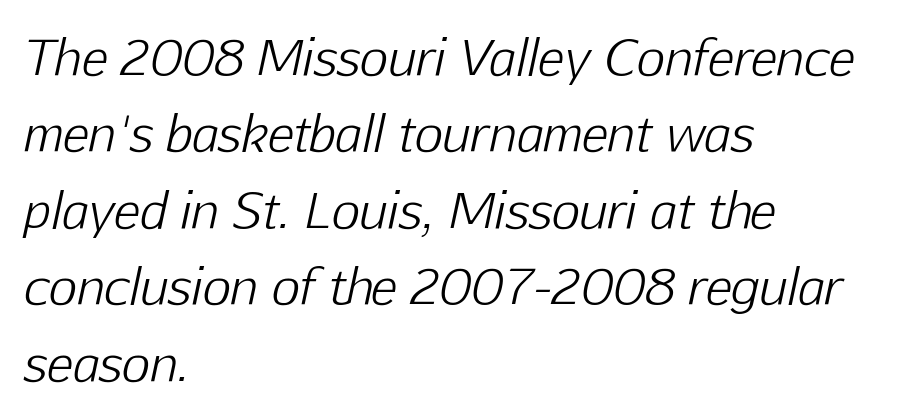
Is this a heavy cut? Hardly; it is regular or lighter. Descender tails drop into unmarked territory. Caption: standard tracking, unaltered. This sample is left-justified, so line endings fall wherever the words run out. Notice how the stems are inclined rather than vertical — that's the hallmark of italics.
